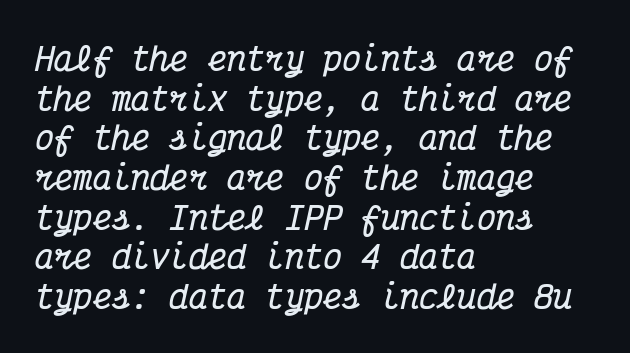
The rendering keeps characters at their native spacing. Compared with ordinary roman type, these characters are visibly tilted. Beneath every word, the page is bare. A classic flush-left, rag-right setting is used for this passage. Typesetter's note: full bold, strokes at maximum text heaviness.
